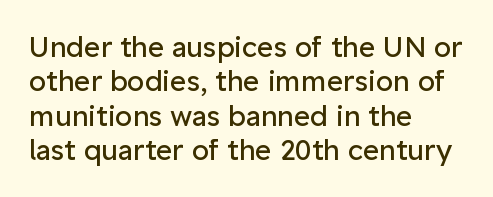
{"serif": "no", "italic": "no", "bold": "no", "weight": "regular", "width": "normal", "stroke_contrast": "low", "x_height": "medium", "monospaced": "no", "underline": "no", "align": "left", "line_spacing_ratio": 1.23, "letter_spacing": "normal", "letter_spacing_em": 0.0, "glyph_px": 28}
